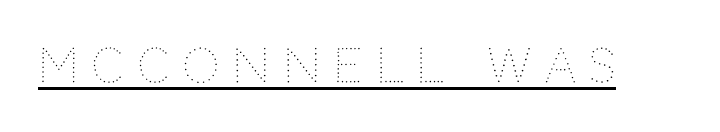
{"italic": "no", "bold": "no", "weight": "thin", "width": "normal", "stroke_contrast": "medium", "x_height": "large", "monospaced": "no", "underline": "yes", "letter_spacing": "wide", "letter_spacing_em": 0.27, "glyph_px": 47}
